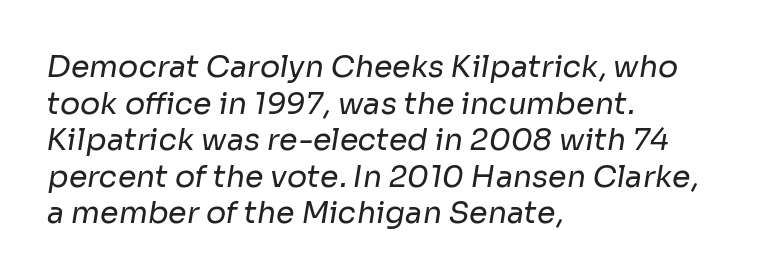
{"serif": "no", "bold": "no", "weight": "regular", "width": "normal", "stroke_contrast": "low", "x_height": "medium", "monospaced": "no", "underline": "no", "align": "left", "line_spacing_ratio": 1.22, "letter_spacing": "normal", "letter_spacing_em": 0.0, "glyph_px": 30}
